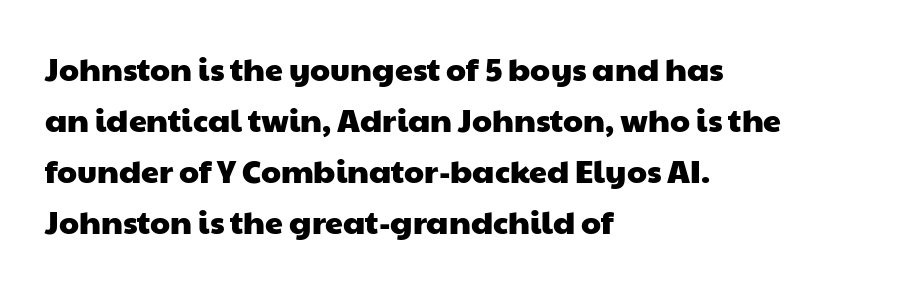
The image shows 32 px wide sans-serif type; set left-aligned, normal line spacing (1.59x), normal letter spacing, not underlined; low stroke contrast and a medium x-height.
